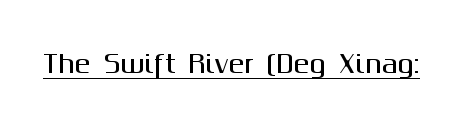
{"italic": "no", "underline": "yes", "letter_spacing": "normal", "letter_spacing_em": 0.0, "glyph_px": 24}
